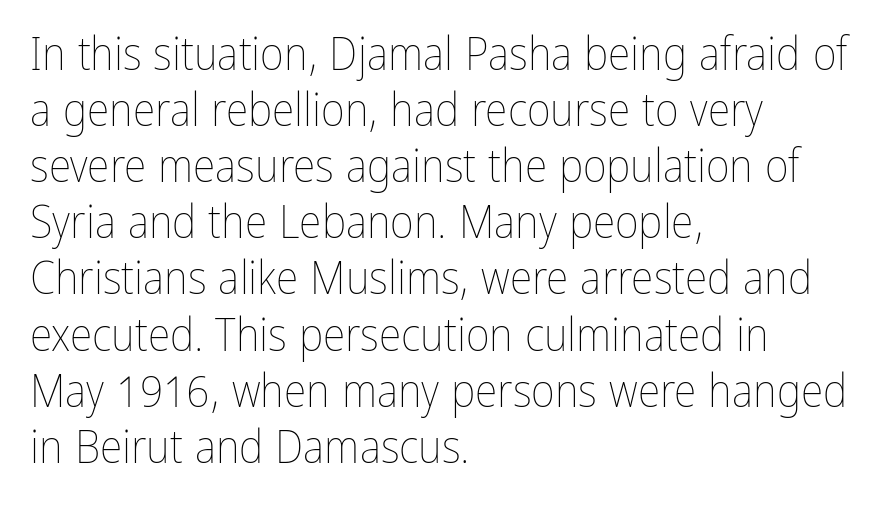
{"italic": "no", "bold": "no", "weight": "thin", "width": "condensed", "stroke_contrast": "low", "x_height": "medium", "monospaced": "no", "underline": "no", "align": "left", "line_spacing_ratio": 1.22, "letter_spacing": "normal", "letter_spacing_em": 0.0, "glyph_px": 46}
